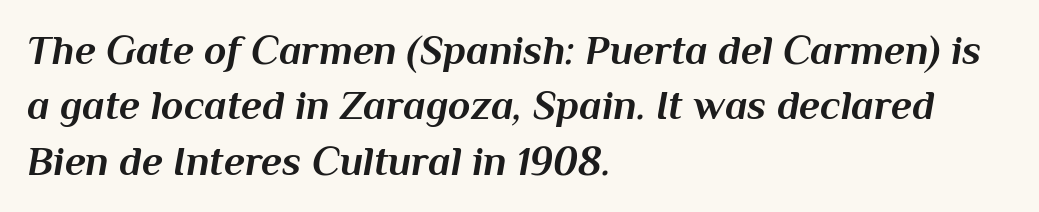
The designer left line spacing at the default. The baseline area is clear. The face used here is rendered with its standard letterfit. The letters advance in unequal steps, a hallmark of proportional type. Notice how thick the strokes are: this is what a full bold looks like.
